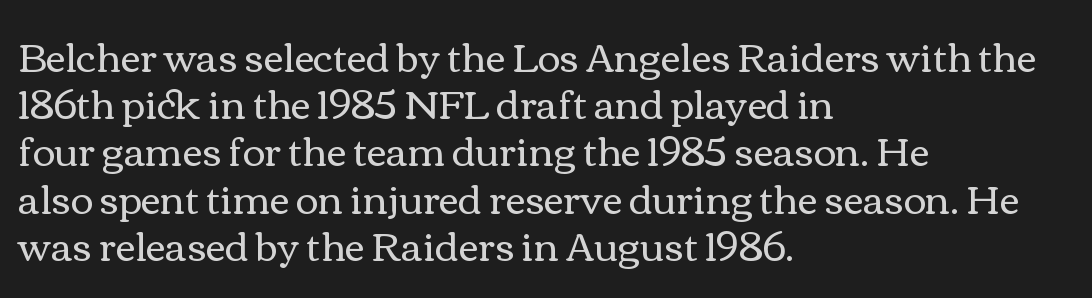
The image shows 39 px regular-weight, wide type, upright; set left-aligned, line spacing 1.21x, normal letter spacing, not underlined; a medium x-height.
